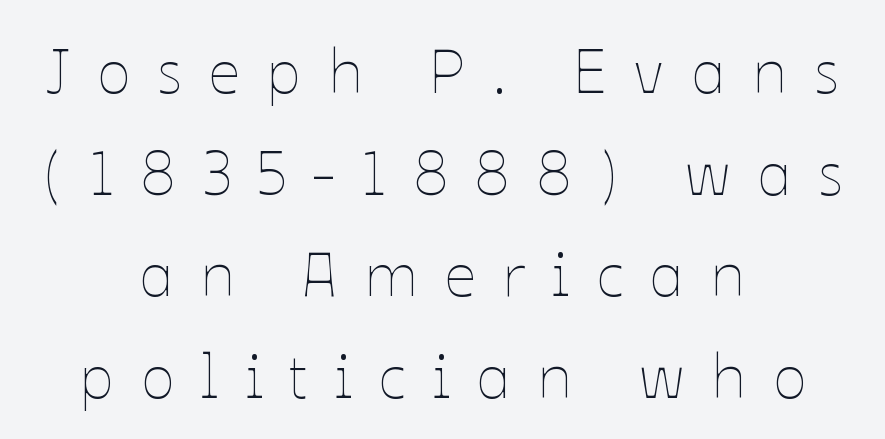
The image shows 62 px thin type, upright; set centered, normal line spacing (1.64x), unusually wide letter spacing (+0.43 em), not underlined; low stroke contrast and a medium x-height.
